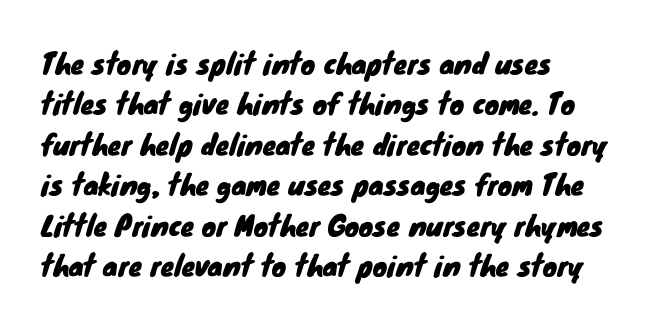
The image shows 27 px text type; set left-aligned, normal line spacing (1.5x), normal letter spacing, not underlined.
